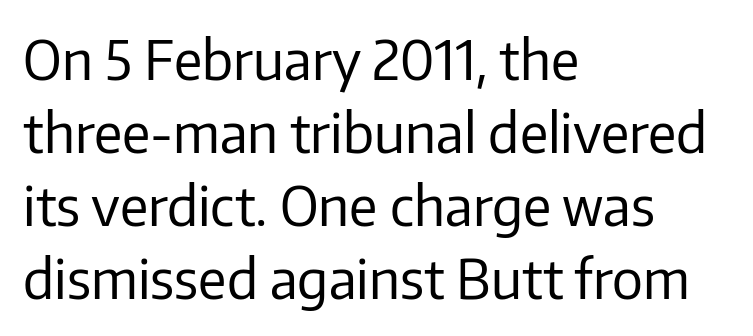
Q: Is the text bold? A: No.
Q: Is the text italic (slanted)? A: No, it is upright.
Q: Is the typeface a serif or a sans-serif typeface? A: Sans-serif.
Q: Is the text underlined? A: No.
Q: How is the paragraph aligned? A: Left-aligned.
Q: Is the spacing between letters normal or unusually wide? A: Normal.
Q: Is the spacing between lines tight, normal or loose? A: Normal.
Q: Width (condensed, normal, or wide)? A: Normal.
Q: Stroke contrast? A: Low.
Q: x-height? A: Medium.
Q: Monospaced? A: No.
